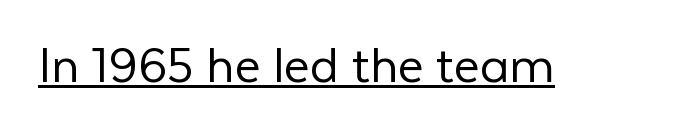
The image shows 56 px light sans-serif type, upright; set normal letter spacing, underlined; low stroke contrast and a medium x-height.
